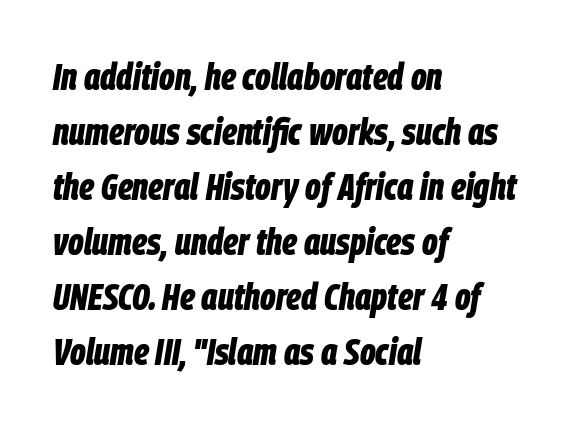
These lines stack with their left ends in a neat column. Horizontal bands of white between lines are of average thickness. You could not count columns in this text — the font is proportionally spaced. These lines carry a lot of weight — the face is fully bold. Honestly, there is no underline to notice here at all. Is the type slanted? Yes — the strokes lean at a clear angle.
